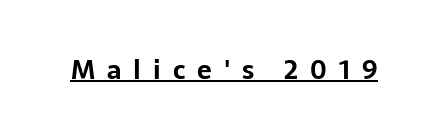
Pretty heavy lettering here — definitely bold. Underlined type. It's the straight-up-and-down kind of type. How are the letters spaced? Widely, with obvious added tracking.
